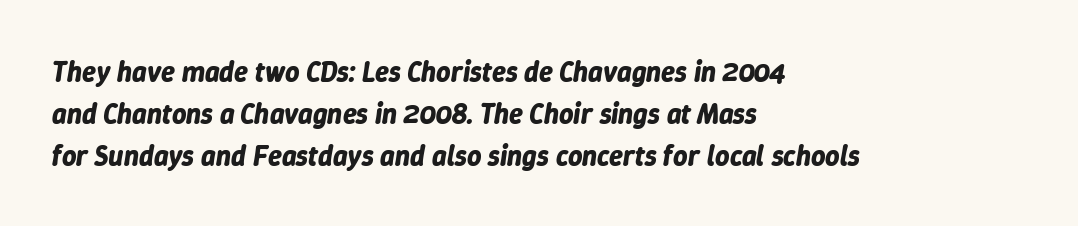
Q: Is the text bold? A: Yes.
Q: Is the text italic (slanted)? A: Yes, it leans right by about 9 degrees.
Q: Is the text underlined? A: No.
Q: How is the paragraph aligned? A: Left-aligned.
Q: Is the spacing between letters normal or unusually wide? A: Normal.
Q: Is the spacing between lines tight, normal or loose? A: Normal.
Q: Width (condensed, normal, or wide)? A: Normal.
Q: Stroke contrast? A: Low.
Q: x-height? A: Medium.
Q: Monospaced? A: No.
